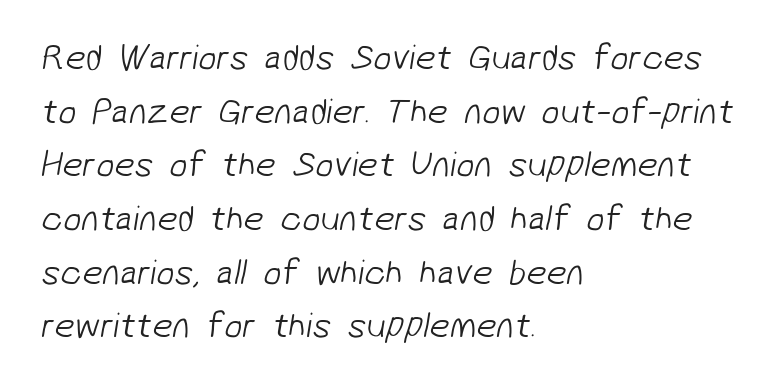
Q: Is the text bold? A: No.
Q: Is the typeface a serif or a sans-serif typeface? A: Sans-serif.
Q: Is the text underlined? A: No.
Q: How is the paragraph aligned? A: Left-aligned.
Q: Is the spacing between letters normal or unusually wide? A: Normal.
Q: Is the spacing between lines tight, normal or loose? A: Normal.
Q: Width (condensed, normal, or wide)? A: Normal.
Q: Stroke contrast? A: Low.
Q: x-height? A: Medium.
Q: Monospaced? A: No.
